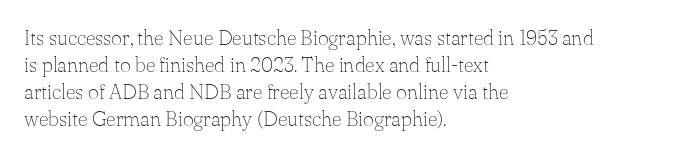
These lines keep a tight, regular rhythm from letter to letter. The rows are spaced the way most documents space them. Nothing heavy about these letters — not bold at all. A roman cut, with each character standing at attention. Check under the words: just untouched page. All the whitespace from short lines collects on the right.
